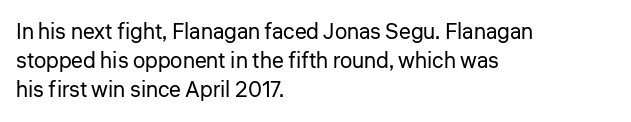
Q: Is the text bold? A: No.
Q: Is the text italic (slanted)? A: No, it is upright.
Q: Is the text underlined? A: No.
Q: How is the paragraph aligned? A: Left-aligned.
Q: Is the spacing between letters normal or unusually wide? A: Normal.
Q: Is the spacing between lines tight, normal or loose? A: Normal.
